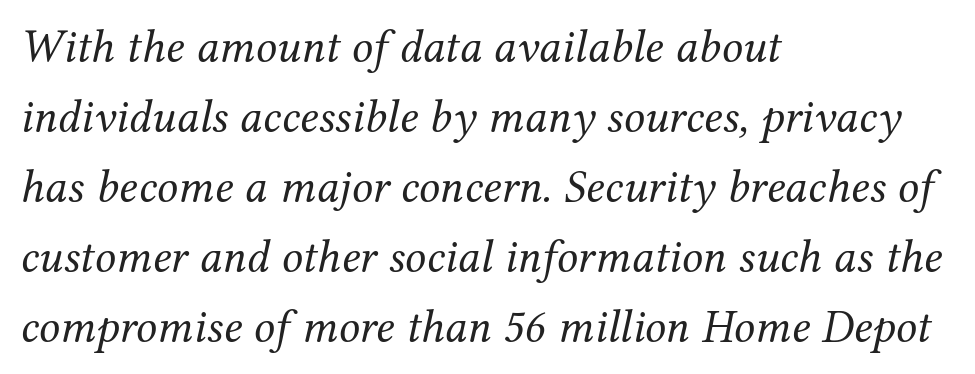
Heaviness? Minimal to ordinary, like unemphasized prose. The letters are slanted; this is an italic face. Each word holds together tightly as a unit, with standard inter-letter gaps. This rendering uses left alignment, leaving the right contour irregular. Interline gaps are of average width in this sample. Here the designer chose a conventional face with non-uniform glyph widths.
